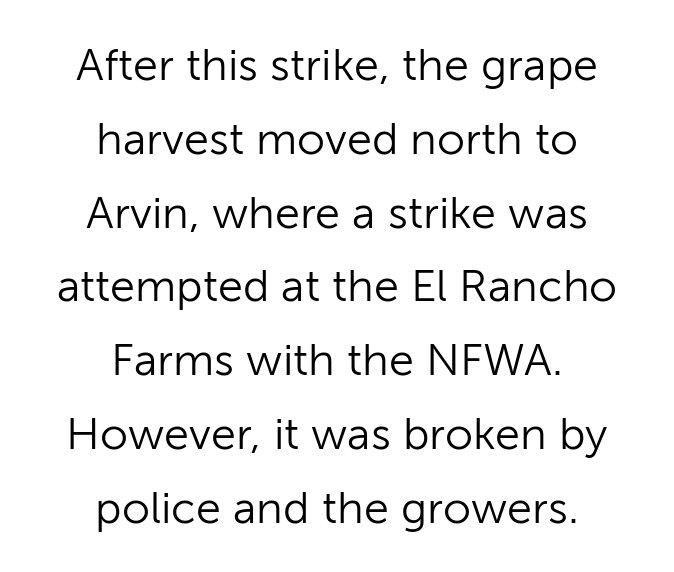
Q: Is the text bold? A: No.
Q: Is the text italic (slanted)? A: No, it is upright.
Q: Is the typeface a serif or a sans-serif typeface? A: Sans-serif.
Q: Is the text underlined? A: No.
Q: How is the paragraph aligned? A: Centered.
Q: Is the spacing between letters normal or unusually wide? A: Normal.
Q: Is the spacing between lines tight, normal or loose? A: Normal.
Q: Width (condensed, normal, or wide)? A: Normal.
Q: Stroke contrast? A: Low.
Q: x-height? A: Medium.
Q: Monospaced? A: No.
